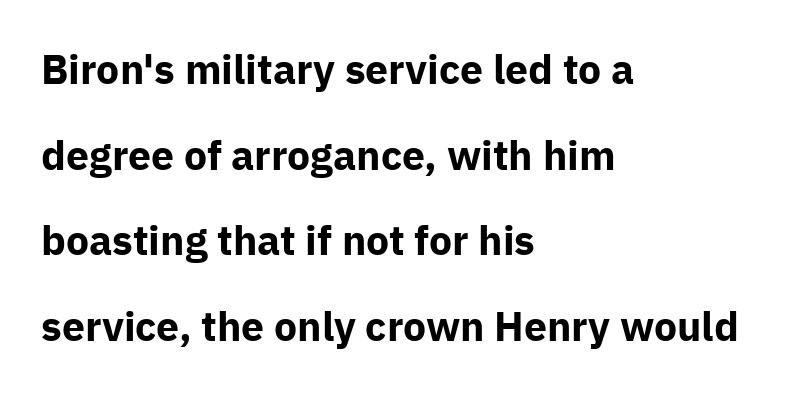
Teacher's note: observe the even left margin — that is flush-left alignment. Compared with typical paragraphs, the rows here are farther apart. The string is rendered with underlining switched off. Each letter keeps its own natural width here, so spacing adapts to shape.
